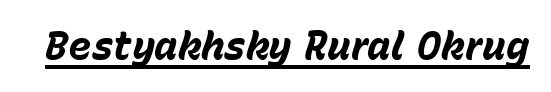
{"italic": "yes", "lean": "right", "slant_degrees": 15, "bold": "yes", "weight": "bold", "width": "normal", "stroke_contrast": "low", "x_height": "medium", "monospaced": "no", "underline": "yes", "letter_spacing": "normal", "letter_spacing_em": 0.0, "glyph_px": 39}
